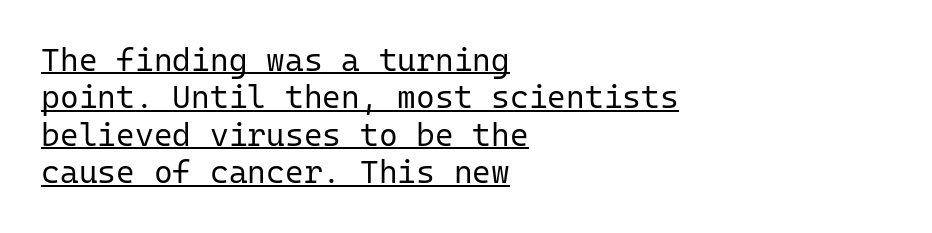
Q: Is the text bold? A: No.
Q: Is the text italic (slanted)? A: No, it is upright.
Q: Is the typeface a serif or a sans-serif typeface? A: Sans-serif.
Q: Is the text underlined? A: Yes.
Q: How is the paragraph aligned? A: Left-aligned.
Q: Is the spacing between letters normal or unusually wide? A: Normal.
Q: Width (condensed, normal, or wide)? A: Normal.
Q: Stroke contrast? A: Low.
Q: x-height? A: Medium.
Q: Monospaced? A: Yes.
